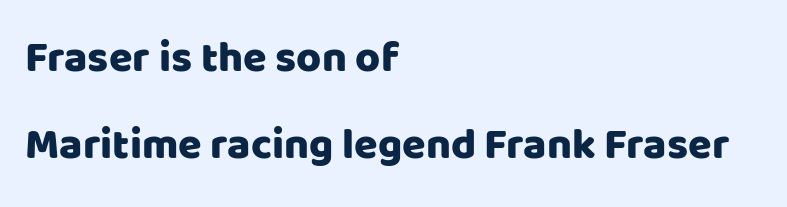
The image shows 43 px sans-serif type, upright; set left-aligned, loose line spacing (2.02x), normal letter spacing, not underlined; low stroke contrast and a large x-height.
